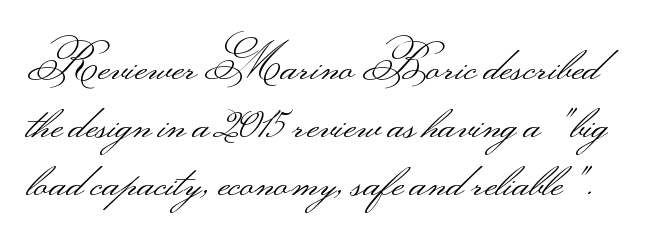
Q: Is the text bold? A: No.
Q: Is the text italic (slanted)? A: Yes.
Q: Is the typeface a serif or a sans-serif typeface? A: Sans-serif.
Q: Is the text underlined? A: No.
Q: Is the spacing between letters normal or unusually wide? A: Normal.
Q: Width (condensed, normal, or wide)? A: Wide.
Q: Stroke contrast? A: Medium.
Q: Monospaced? A: No.
